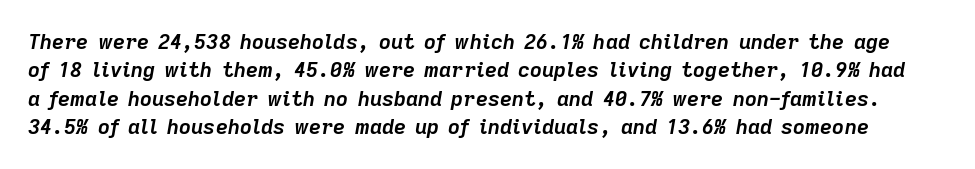
{"italic": "yes", "lean": "right", "slant_degrees": 9, "bold": "yes", "underline": "no", "line_spacing": "normal", "line_spacing_ratio": 1.35, "letter_spacing": "normal", "letter_spacing_em": 0.0, "glyph_px": 21}
